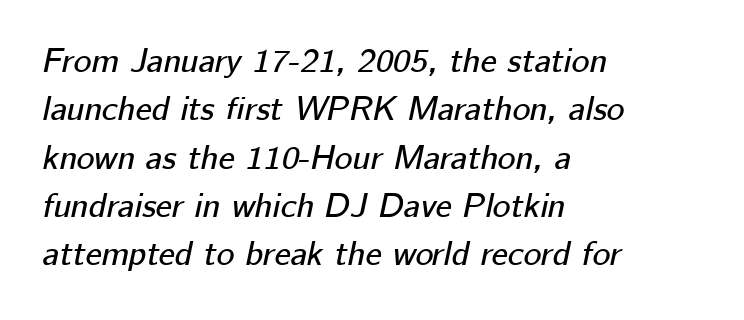
The text carries the slant typical of an italic or oblique font. This rendering uses left alignment, leaving the right contour irregular. Rule under the text: the space is simply empty. Compared with typical body copy, the letter spacing here is the same. Regarding leading, the lines here are spaced in the standard way. Think of a printed novel: that variable character pitch is what you see here.
